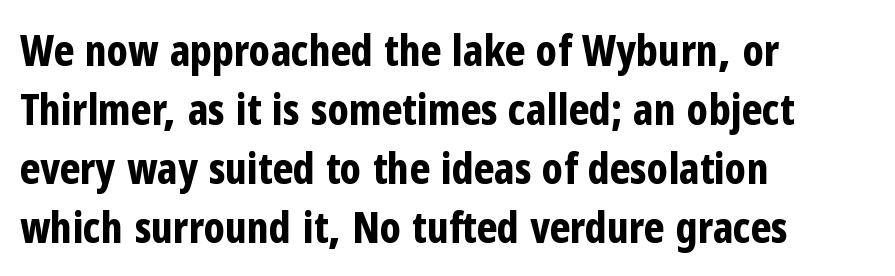
The image shows 43 px bold, condensed sans-serif type, upright; set left-aligned, normal line spacing (1.37x), normal letter spacing, not underlined; low stroke contrast and a medium x-height.
